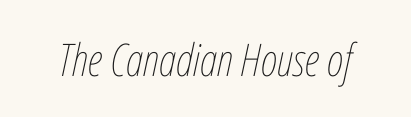
Q: Is the text bold? A: No.
Q: Is the text italic (slanted)? A: Yes, it leans right by about 12 degrees.
Q: Is the text underlined? A: No.
Q: Is the spacing between letters normal or unusually wide? A: Normal.
Q: Width (condensed, normal, or wide)? A: Condensed.
Q: Stroke contrast? A: Low.
Q: x-height? A: Medium.
Q: Monospaced? A: No.
